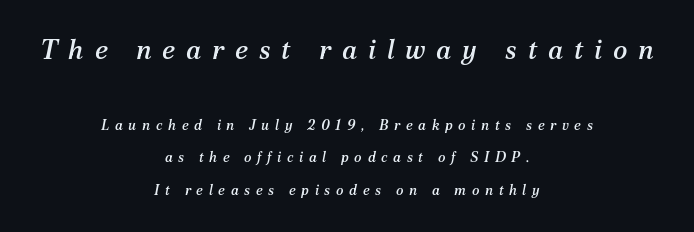
Q: Is the text italic (slanted)? A: Yes, it leans right by about 12 degrees.
Q: Is the text underlined? A: No.
Q: How is the paragraph aligned? A: Centered.
Q: Is the spacing between letters normal or unusually wide? A: Unusually wide.
Q: Is the spacing between lines tight, normal or loose? A: Loose.
Q: Which block of text is set in a larger size, the first (top) or the second (bottom)? A: The first (top) one.
